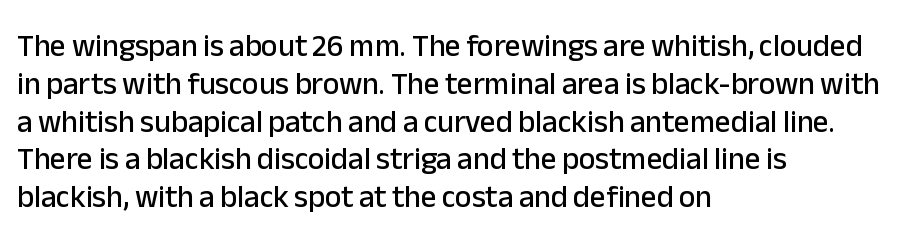
Q: Is the text italic (slanted)? A: No, it is upright.
Q: Is the typeface a serif or a sans-serif typeface? A: Sans-serif.
Q: Is the text underlined? A: No.
Q: How is the paragraph aligned? A: Left-aligned.
Q: Is the spacing between letters normal or unusually wide? A: Normal.
Q: Width (condensed, normal, or wide)? A: Normal.
Q: Stroke contrast? A: Low.
Q: x-height? A: Medium.
Q: Monospaced? A: No.
